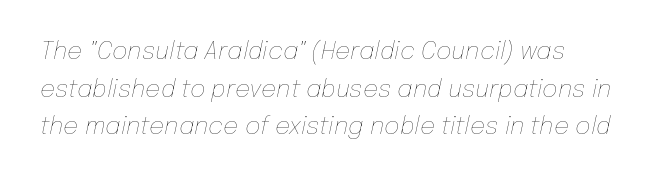
These glyphs show unthickened strokes, regular width or finer. Tracking value appears to be zero — textbook default spacing. The letters are slanted; this is an italic face. Normally led — the rows are evenly, conventionally spaced.
